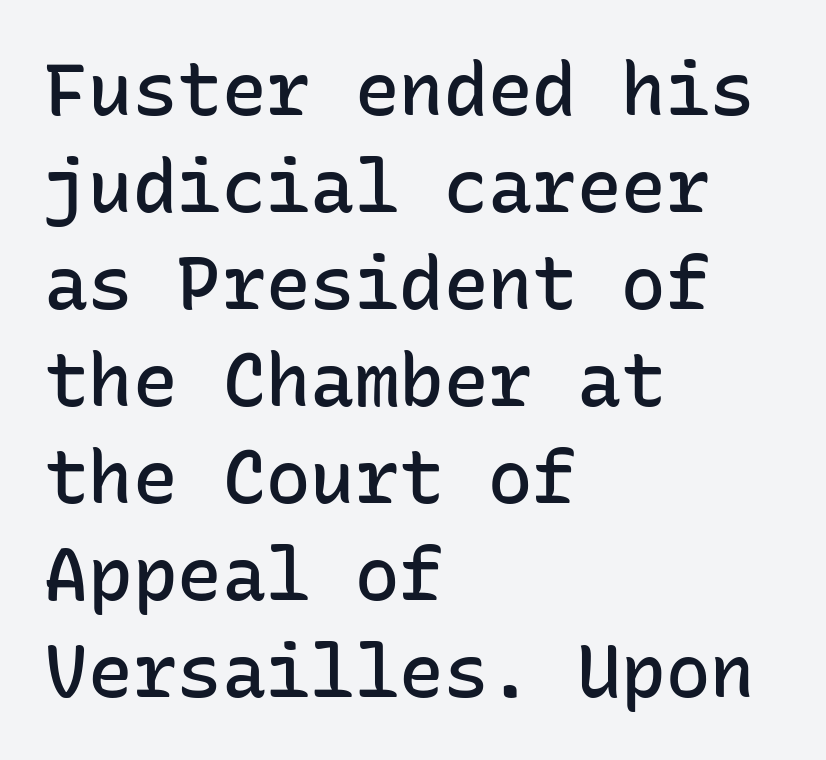
Q: Is the text bold? A: Semi-bold.
Q: Is the text italic (slanted)? A: No, it is upright.
Q: Is the typeface a serif or a sans-serif typeface? A: Sans-serif.
Q: Is the text underlined? A: No.
Q: How is the paragraph aligned? A: Left-aligned.
Q: Is the spacing between letters normal or unusually wide? A: Normal.
Q: Is the spacing between lines tight, normal or loose? A: Normal.
Q: Width (condensed, normal, or wide)? A: Normal.
Q: Stroke contrast? A: Low.
Q: x-height? A: Medium.
Q: Monospaced? A: Yes.
